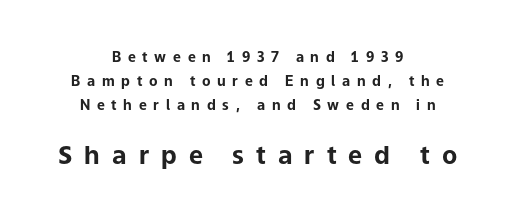
Q: Is the text bold? A: Yes.
Q: Is the text italic (slanted)? A: No, it is upright.
Q: Is the text underlined? A: No.
Q: How is the paragraph aligned? A: Centered.
Q: Is the spacing between letters normal or unusually wide? A: Unusually wide.
Q: Is the spacing between lines tight, normal or loose? A: Normal.
Q: Which block of text is set in a larger size, the first (top) or the second (bottom)? A: The second (bottom) one.
